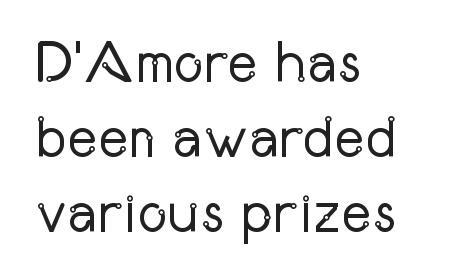
Rule under the text: the space is simply empty. Here the designer chose a conventional face with non-uniform glyph widths. Stroke mass is kept to a normal reading level or below. These lines are set flush left with a ragged right edge.
